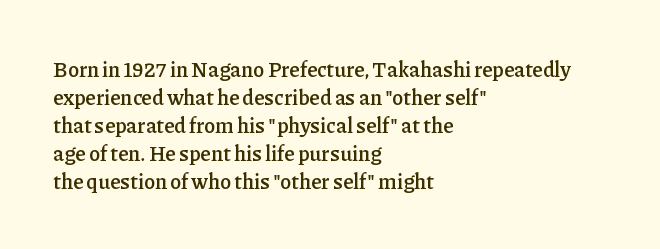
Q: Is the text bold? A: Semi-bold.
Q: Is the text italic (slanted)? A: No, it is upright.
Q: Is the text underlined? A: No.
Q: How is the paragraph aligned? A: Left-aligned.
Q: Is the spacing between letters normal or unusually wide? A: Normal.
Q: Is the spacing between lines tight, normal or loose? A: Normal.
